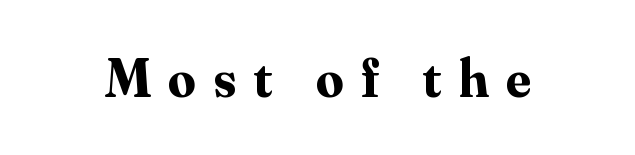
Q: Is the text bold? A: Yes.
Q: Is the text italic (slanted)? A: No, it is upright.
Q: Is the typeface a serif or a sans-serif typeface? A: Serif.
Q: Is the text underlined? A: No.
Q: Is the spacing between letters normal or unusually wide? A: Unusually wide.
Q: Width (condensed, normal, or wide)? A: Normal.
Q: Stroke contrast? A: Medium.
Q: x-height? A: Small.
Q: Monospaced? A: No.
